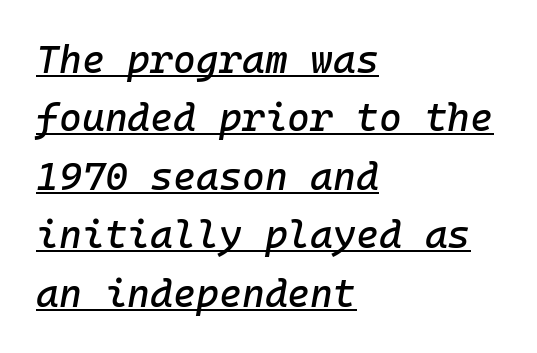
The image shows 39 px text type, italic (leaning right), monospaced; set left-aligned, normal line spacing (1.5x), normal letter spacing, underlined; low stroke contrast and a medium x-height.
